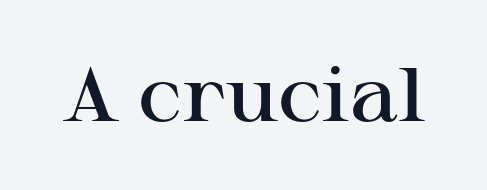
Q: Is the text bold? A: Semi-bold.
Q: Is the text italic (slanted)? A: No, it is upright.
Q: Is the typeface a serif or a sans-serif typeface? A: Serif.
Q: Is the text underlined? A: No.
Q: Is the spacing between letters normal or unusually wide? A: Normal.
Q: Width (condensed, normal, or wide)? A: Wide.
Q: Stroke contrast? A: High.
Q: x-height? A: Medium.
Q: Monospaced? A: No.
